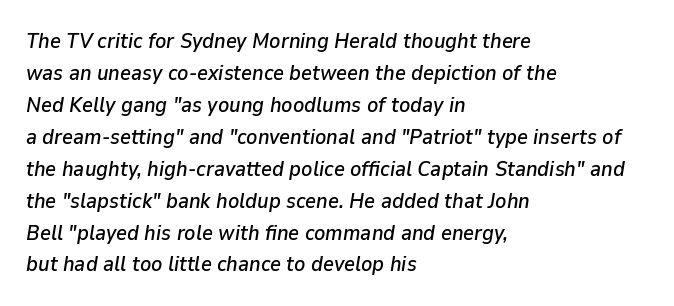
The image shows 21 px text type, italic (leaning right); set left-aligned, normal line spacing (1.52x), normal letter spacing, not underlined.
